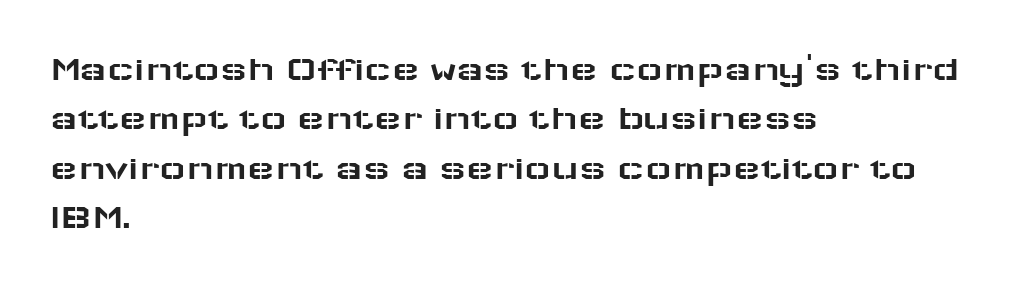
{"serif": "no", "italic": "no", "width": "wide", "stroke_contrast": "low", "x_height": "medium", "monospaced": "no", "underline": "no", "align": "left", "line_spacing": "normal", "line_spacing_ratio": 1.37, "letter_spacing": "normal", "letter_spacing_em": 0.0, "glyph_px": 36}
